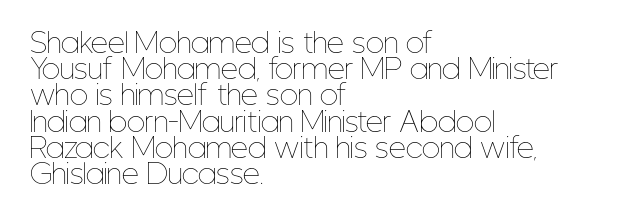
The image shows 27 px text type, upright; set left-aligned, tight line spacing (0.97x), normal letter spacing, not underlined.
